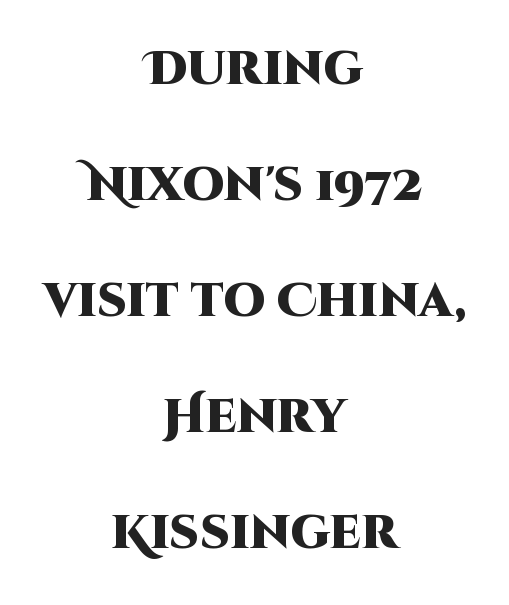
The image shows 47 px heavy sans-serif type, upright; set centered, loose line spacing (2.47x), normal letter spacing, not underlined; high stroke contrast and a large x-height.
